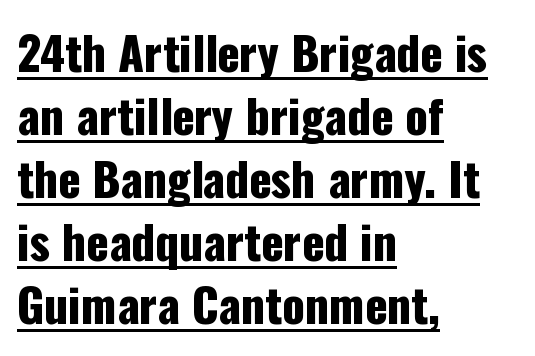
Q: Is the text italic (slanted)? A: No, it is upright.
Q: Is the typeface a serif or a sans-serif typeface? A: Sans-serif.
Q: Is the text underlined? A: Yes.
Q: How is the paragraph aligned? A: Left-aligned.
Q: Is the spacing between letters normal or unusually wide? A: Normal.
Q: Is the spacing between lines tight, normal or loose? A: Normal.
Q: Width (condensed, normal, or wide)? A: Condensed.
Q: Stroke contrast? A: Low.
Q: x-height? A: Medium.
Q: Monospaced? A: No.
